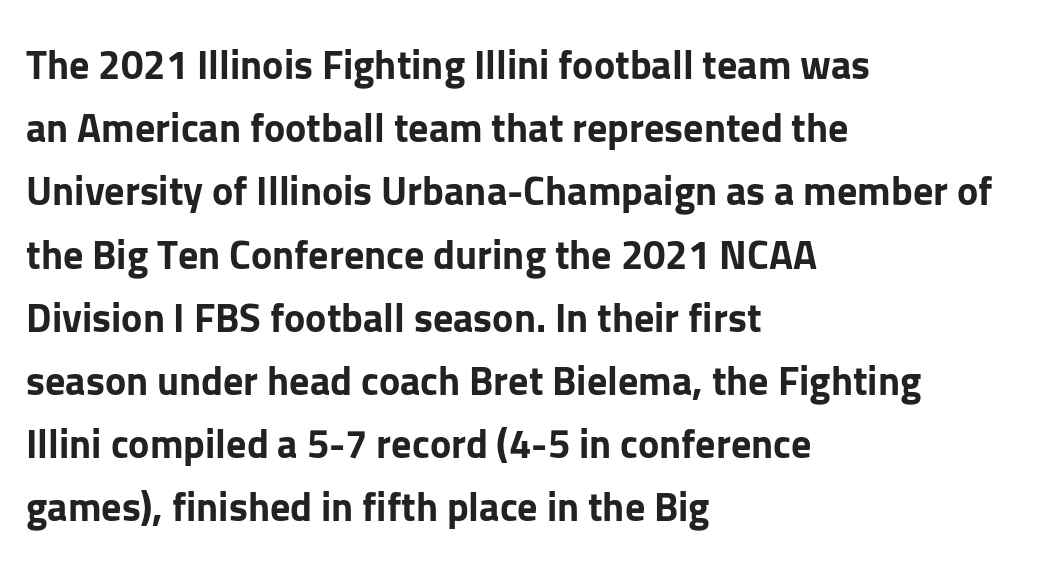
Do the characters align in a grid? No, the font is proportional. The glyphs in this specimen are sans serif. The passage shown is emphatically bold. Vertical spacing — default.
